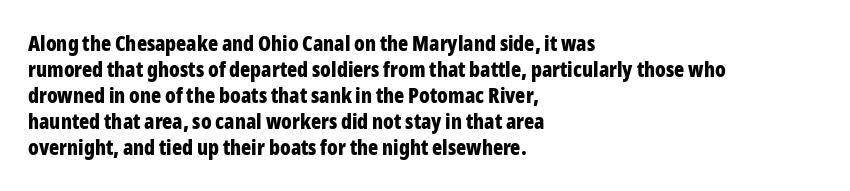
Q: Is the text bold? A: Yes.
Q: Is the text italic (slanted)? A: No, it is upright.
Q: Is the text underlined? A: No.
Q: How is the paragraph aligned? A: Left-aligned.
Q: Is the spacing between letters normal or unusually wide? A: Normal.
